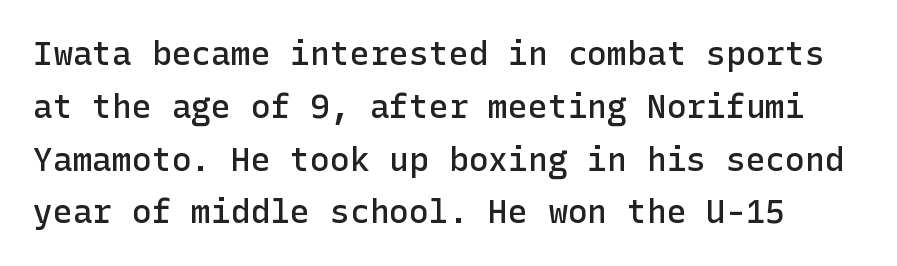
{"serif": "no", "italic": "no", "bold": "semi", "weight": "semibold", "width": "normal", "stroke_contrast": "low", "x_height": "medium", "underline": "no", "line_spacing": "normal", "line_spacing_ratio": 1.6, "letter_spacing": "normal", "letter_spacing_em": 0.0, "glyph_px": 33}
